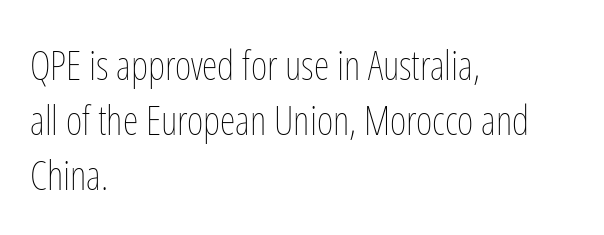
{"italic": "no", "bold": "no", "weight": "thin", "width": "condensed", "stroke_contrast": "low", "x_height": "medium", "monospaced": "no", "underline": "no", "align": "left", "line_spacing": "normal", "line_spacing_ratio": 1.38, "letter_spacing": "normal", "letter_spacing_em": 0.0, "glyph_px": 40}
